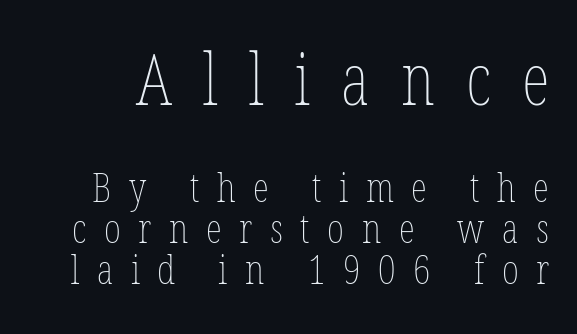
{"italic": "no", "bold": "no", "weight": "thin", "width": "condensed", "stroke_contrast": "low", "x_height": "medium", "monospaced": "no", "underline": "no", "line_spacing": "tight", "line_spacing_ratio": 1.0, "letter_spacing": "wide", "letter_spacing_em": 0.43, "larger_block": "first", "size_ratio": 1.76, "glyph_px": 72}
